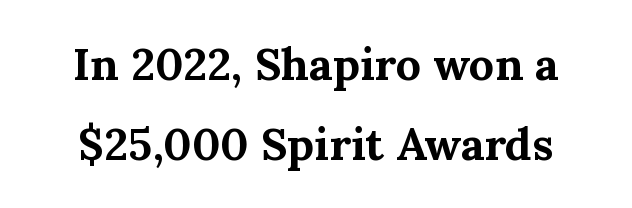
{"serif": "yes", "italic": "no", "bold": "yes", "weight": "bold", "width": "normal", "stroke_contrast": "medium", "x_height": "medium", "monospaced": "no", "underline": "no", "line_spacing_ratio": 1.78, "letter_spacing": "normal", "letter_spacing_em": 0.0, "glyph_px": 45}
